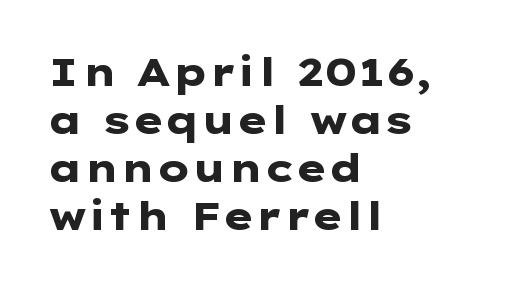
{"serif": "no", "italic": "no", "bold": "yes", "weight": "heavy", "width": "wide", "stroke_contrast": "low", "x_height": "medium", "underline": "no", "align": "left", "line_spacing_ratio": 1.23, "letter_spacing": "normal", "letter_spacing_em": 0.0, "glyph_px": 39}
